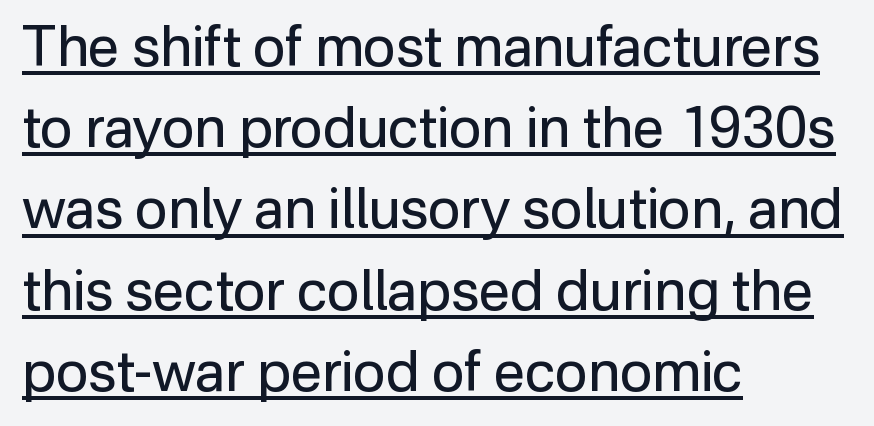
These characters rest on top of a visible drawn line. Nothing unusual about the tracking: characters are spaced as the font intends. The rag falls on the right side of this text block. Do the letters lean? They stand straight. Quick note: interline space is typical.
